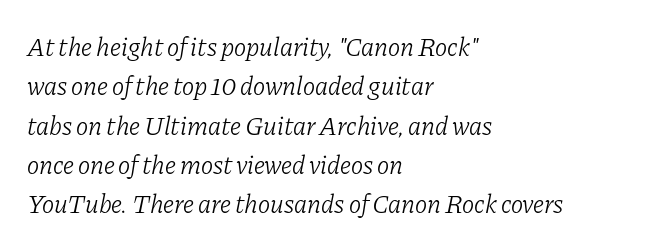
Q: Is the text bold? A: No.
Q: Is the text italic (slanted)? A: Yes, it leans right by about 11 degrees.
Q: Is the text underlined? A: No.
Q: How is the paragraph aligned? A: Left-aligned.
Q: Is the spacing between letters normal or unusually wide? A: Normal.
Q: Is the spacing between lines tight, normal or loose? A: Normal.
